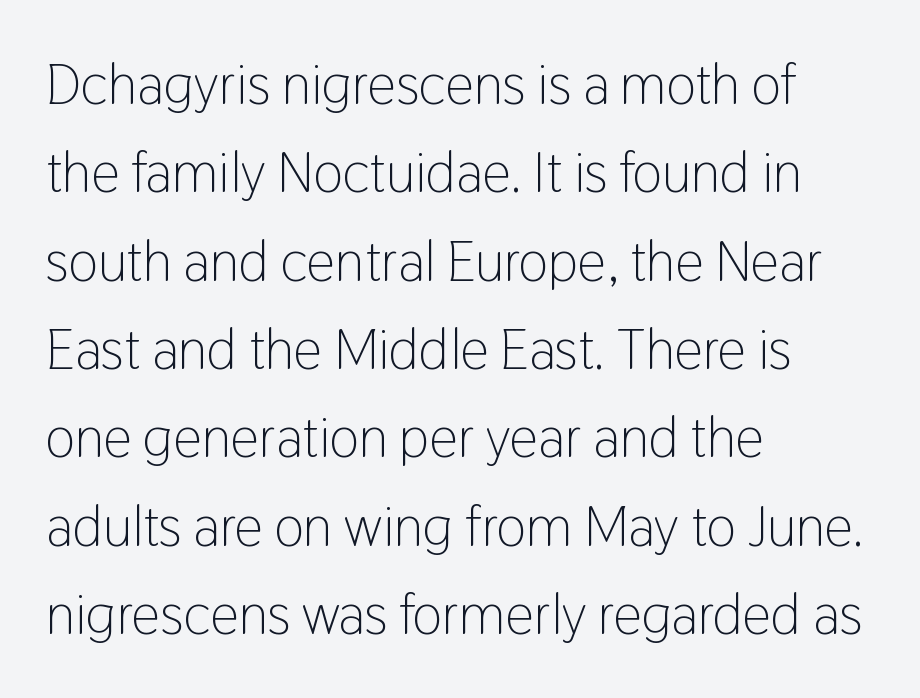
Q: Is the text bold? A: No.
Q: Is the text italic (slanted)? A: No, it is upright.
Q: Is the typeface a serif or a sans-serif typeface? A: Sans-serif.
Q: Is the text underlined? A: No.
Q: How is the paragraph aligned? A: Left-aligned.
Q: Is the spacing between letters normal or unusually wide? A: Normal.
Q: Is the spacing between lines tight, normal or loose? A: Normal.
Q: Width (condensed, normal, or wide)? A: Condensed.
Q: Stroke contrast? A: Low.
Q: x-height? A: Medium.
Q: Monospaced? A: No.
